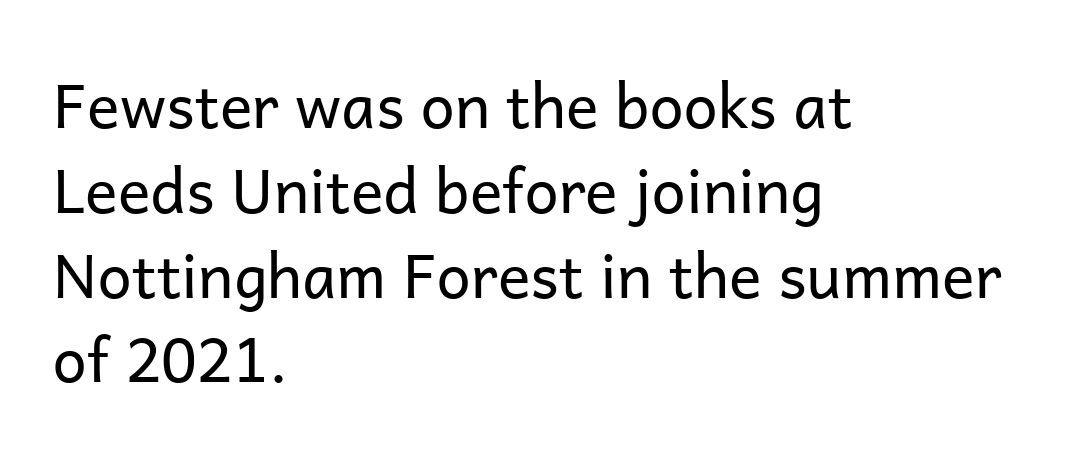
Are there feet on the stems? There aren't — it's a sans. Note the varied advance widths — an 'i' is clearly narrower than an 'm'. This sample uses an upright cut, with every glyph sitting square on the baseline. A light-to-regular cut is what we see here.
